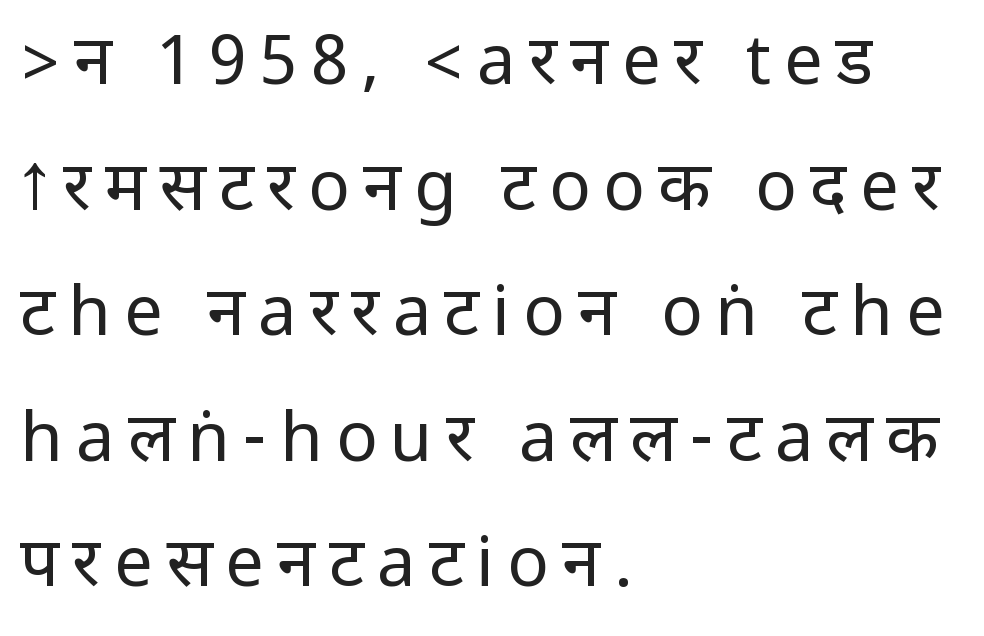
The image shows 69 px regular-weight, condensed sans-serif type, upright; set left-aligned, line spacing 1.82x, not underlined; low stroke contrast.
